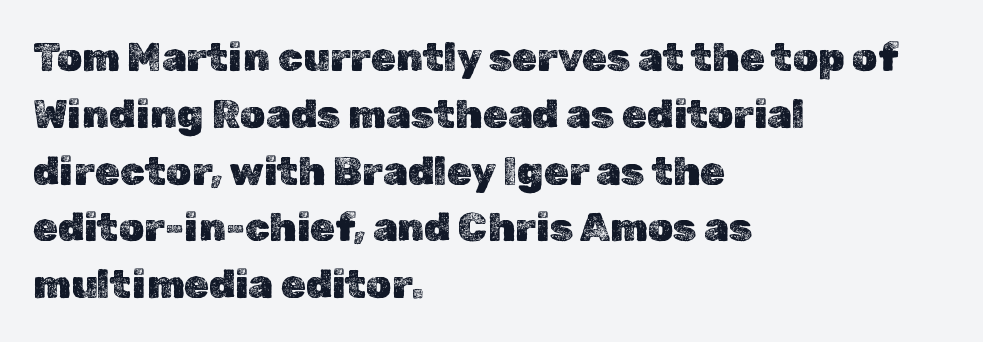
The image shows 40 px text type, upright; set left-aligned, normal line spacing (1.42x), normal letter spacing, not underlined; a medium x-height.
